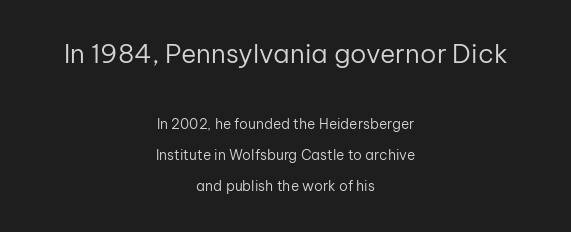
The image shows 26 px text type, upright; set centered, loose line spacing (2.2x), normal letter spacing, not underlined; the first (top) block is 1.86x larger.
